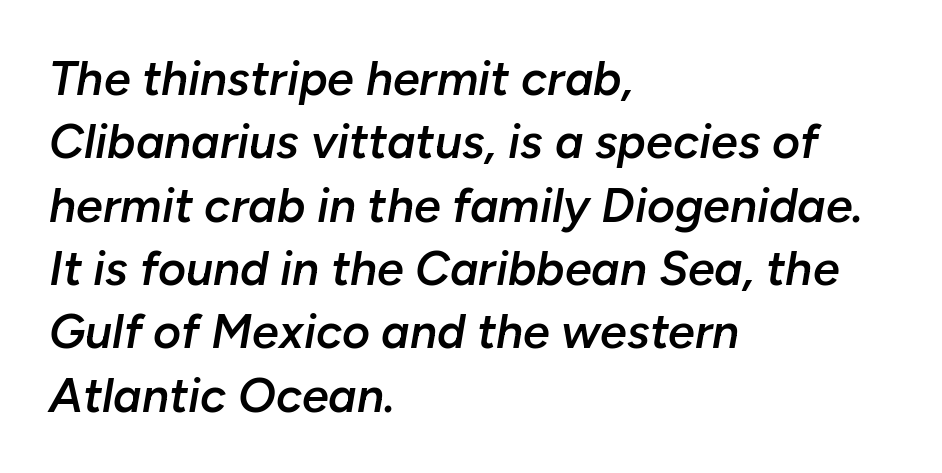
The image shows 48 px semibold type, italic (leaning right); set left-aligned, normal line spacing (1.32x), normal letter spacing, not underlined; low stroke contrast and a medium x-height.
